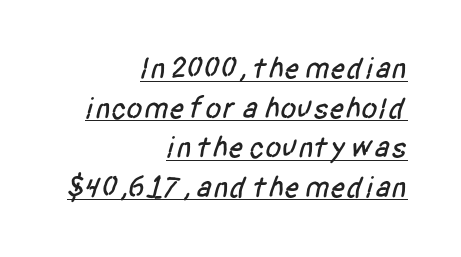
Horizontally, the lines are justified to the trailing edge only. The passage shown is typed in a proportional face where columns would drift. Regular leading. Somebody hit Ctrl+U on this one — the words are underlined.
